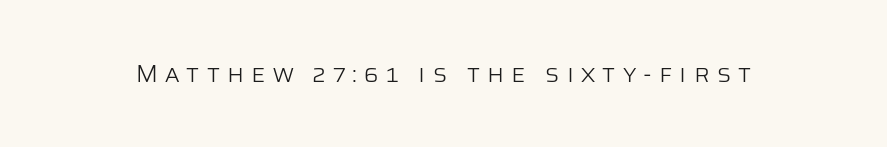
{"italic": "no", "bold": "no", "underline": "no", "letter_spacing": "wide", "letter_spacing_em": 0.3, "glyph_px": 24}
